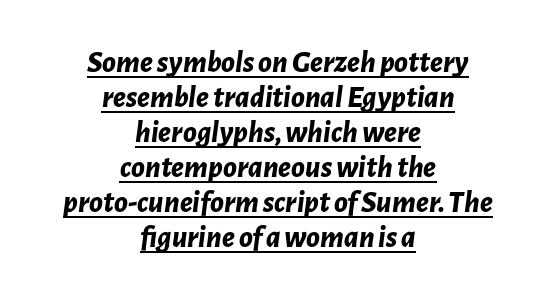
Proportional: the letters do not fall into vertical columns. The rendering uses the underline text-decoration. Typographic density is high because the face is bold. Casual observation: everything's sitting right in the middle. Standard letterfit; no display-style spreading of the glyphs.
